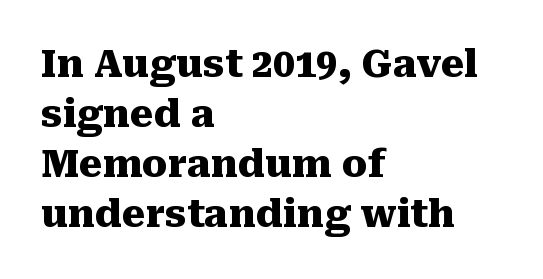
Q: Is the text bold? A: Yes.
Q: Is the text italic (slanted)? A: No, it is upright.
Q: Is the typeface a serif or a sans-serif typeface? A: Serif.
Q: Is the text underlined? A: No.
Q: How is the paragraph aligned? A: Left-aligned.
Q: Is the spacing between letters normal or unusually wide? A: Normal.
Q: Is the spacing between lines tight, normal or loose? A: Normal.
Q: Width (condensed, normal, or wide)? A: Normal.
Q: Stroke contrast? A: Medium.
Q: x-height? A: Medium.
Q: Monospaced? A: No.
